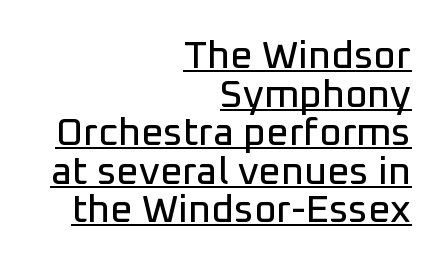
The image shows 39 px sans-serif type, upright; set right-aligned, tight line spacing (0.99x), normal letter spacing, underlined; low stroke contrast and a medium x-height.
